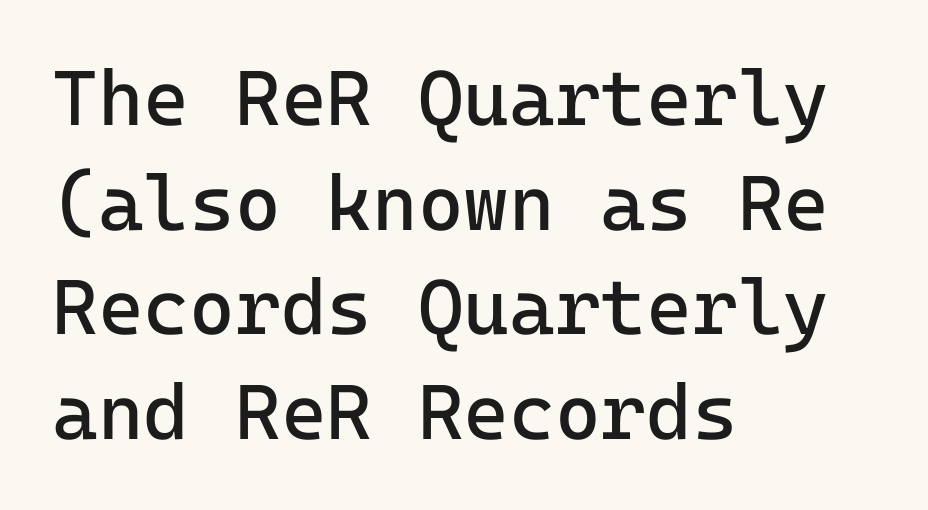
The image shows 78 px regular-weight sans-serif type, upright, monospaced; set left-aligned, normal line spacing (1.34x), normal letter spacing, not underlined; low stroke contrast and a medium x-height.
